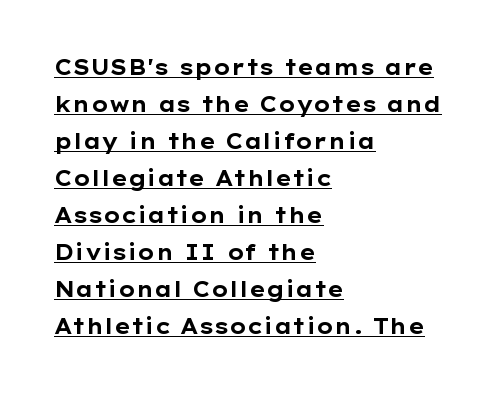
{"italic": "no", "bold": "yes", "underline": "yes", "align": "left", "line_spacing_ratio": 1.76, "letter_spacing": "normal", "letter_spacing_em": 0.0, "glyph_px": 21}
